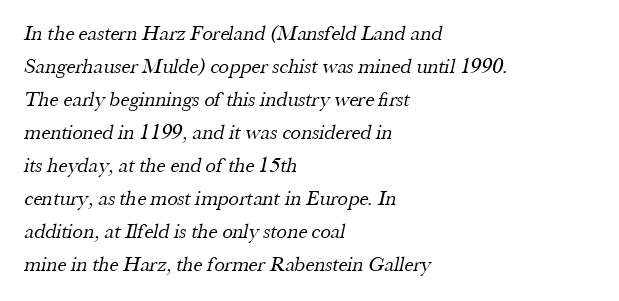
{"bold": "no", "underline": "no", "align": "left", "line_spacing": "normal", "line_spacing_ratio": 1.57, "letter_spacing": "normal", "letter_spacing_em": 0.0, "glyph_px": 21}
